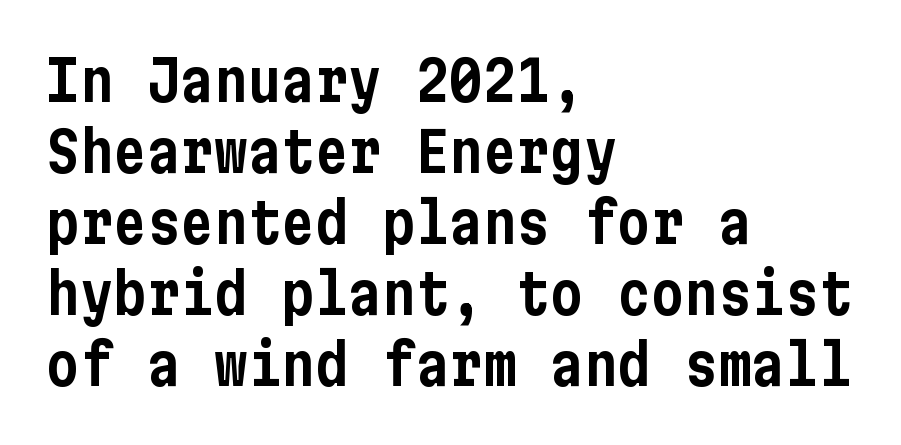
The image shows 56 px condensed sans-serif type, upright; set left-aligned, normal line spacing (1.27x), normal letter spacing, not underlined; low stroke contrast and a medium x-height.
